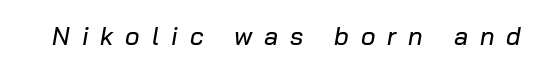
Q: Is the text italic (slanted)? A: Yes, it leans right by about 10 degrees.
Q: Is the text underlined? A: No.
Q: Is the spacing between letters normal or unusually wide? A: Unusually wide.
